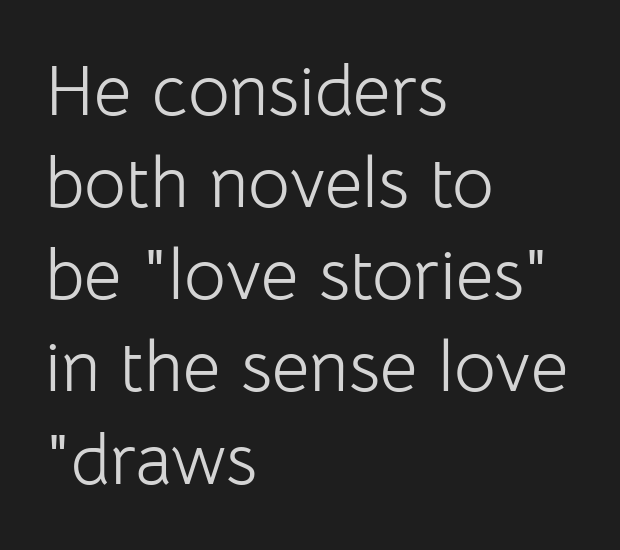
{"serif": "no", "italic": "no", "bold": "no", "weight": "light", "width": "normal", "stroke_contrast": "low", "x_height": "medium", "monospaced": "no", "underline": "no", "align": "left", "line_spacing": "normal", "line_spacing_ratio": 1.28, "letter_spacing": "normal", "letter_spacing_em": 0.0, "glyph_px": 72}
